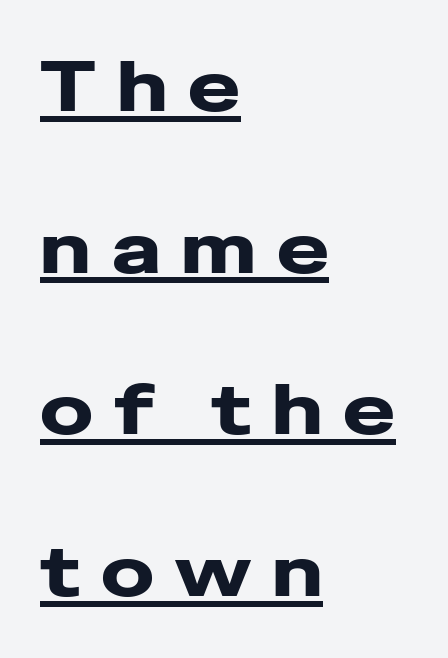
The image shows 70 px heavy, wide sans-serif type, upright; set left-aligned, loose line spacing (2.31x), unusually wide letter spacing (+0.3 em), underlined; low stroke contrast and a medium x-height.
